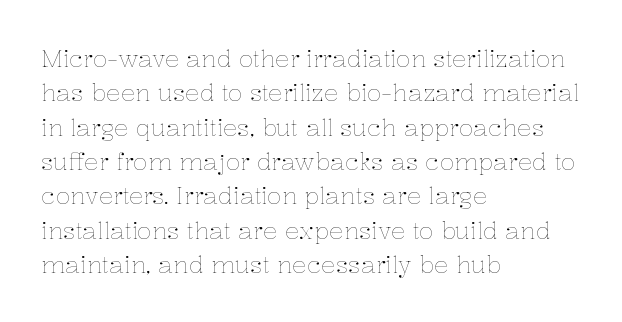
Vertical stems look standard width or narrower in stroke. Default kerning and tracking; the words read as compact shapes. These lines are set flush left with a ragged right edge. The baseline area is clear.
